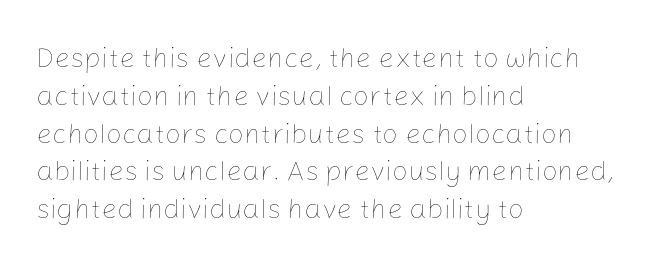
{"italic": "no", "bold": "no", "weight": "thin", "width": "normal", "stroke_contrast": "low", "x_height": "medium", "monospaced": "no", "underline": "no", "align": "left", "line_spacing": "normal", "line_spacing_ratio": 1.35, "letter_spacing": "normal", "letter_spacing_em": 0.0, "glyph_px": 28}
